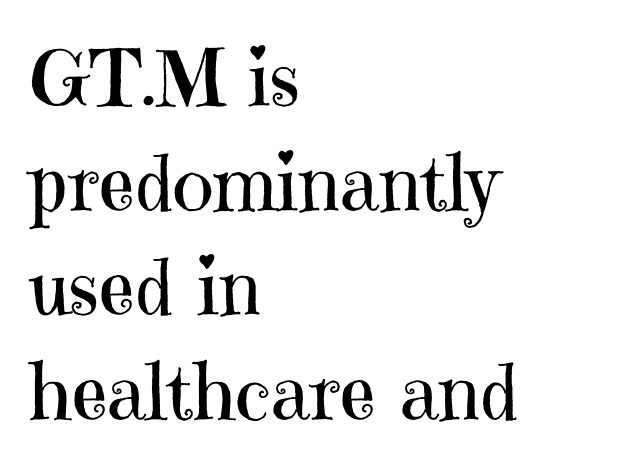
The image shows 78 px regular-weight serif type, upright; set left-aligned, normal line spacing (1.34x), normal letter spacing, not underlined; high stroke contrast and a medium x-height.
